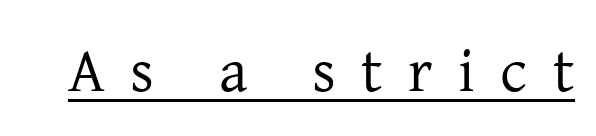
Q: Is the text bold? A: No.
Q: Is the text italic (slanted)? A: No, it is upright.
Q: Is the typeface a serif or a sans-serif typeface? A: Serif.
Q: Is the text underlined? A: Yes.
Q: Is the spacing between letters normal or unusually wide? A: Unusually wide.
Q: Width (condensed, normal, or wide)? A: Normal.
Q: Stroke contrast? A: Low.
Q: x-height? A: Medium.
Q: Monospaced? A: No.
